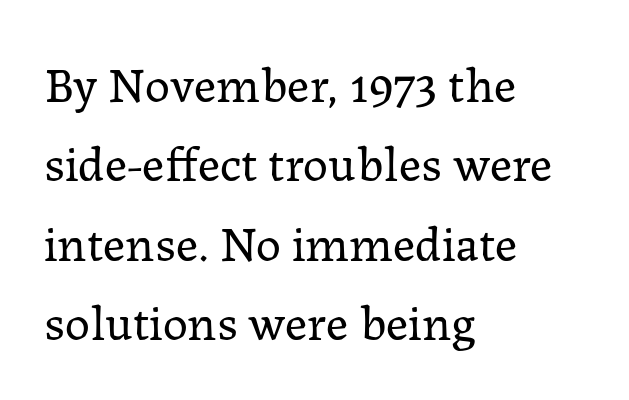
Q: Is the text bold? A: No.
Q: Is the text italic (slanted)? A: No, it is upright.
Q: Is the typeface a serif or a sans-serif typeface? A: Serif.
Q: Is the text underlined? A: No.
Q: How is the paragraph aligned? A: Left-aligned.
Q: Is the spacing between letters normal or unusually wide? A: Normal.
Q: Is the spacing between lines tight, normal or loose? A: Normal.
Q: Width (condensed, normal, or wide)? A: Normal.
Q: Stroke contrast? A: Low.
Q: x-height? A: Medium.
Q: Monospaced? A: No.
